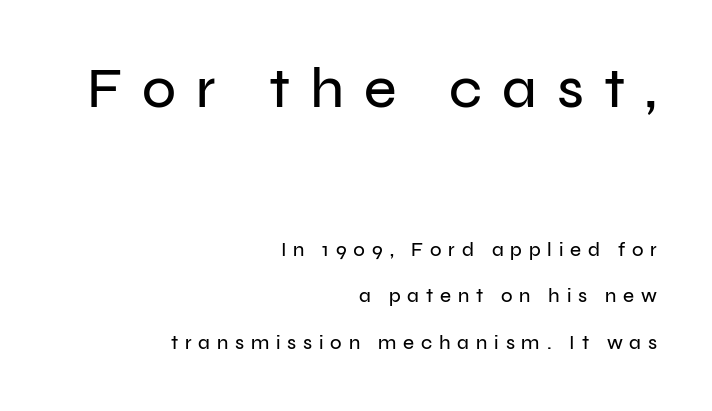
Q: Is the text italic (slanted)? A: No, it is upright.
Q: Is the typeface a serif or a sans-serif typeface? A: Sans-serif.
Q: Is the text underlined? A: No.
Q: How is the paragraph aligned? A: Right-aligned.
Q: Is the spacing between letters normal or unusually wide? A: Unusually wide.
Q: Is the spacing between lines tight, normal or loose? A: Loose.
Q: Which block of text is set in a larger size, the first (top) or the second (bottom)? A: The first (top) one.
Q: Width (condensed, normal, or wide)? A: Normal.
Q: Stroke contrast? A: Low.
Q: x-height? A: Medium.
Q: Monospaced? A: No.
